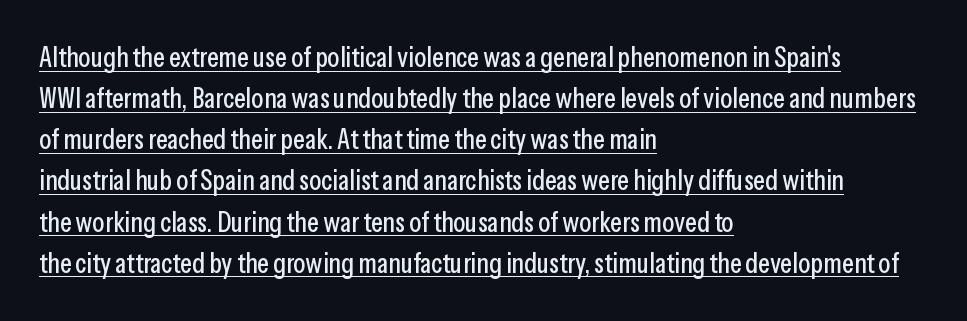
The image shows 28 px condensed sans-serif type, upright; set left-aligned, normal line spacing (1.47x), normal letter spacing, underlined; low stroke contrast and a medium x-height.
